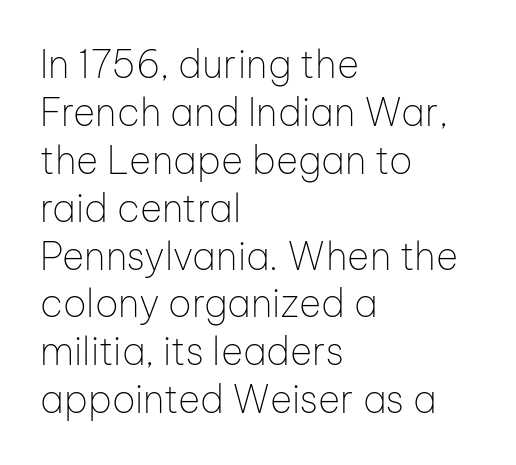
{"serif": "no", "italic": "no", "bold": "no", "weight": "thin", "width": "normal", "stroke_contrast": "low", "x_height": "medium", "monospaced": "no", "underline": "no", "align": "left", "line_spacing": "normal", "line_spacing_ratio": 1.26, "letter_spacing": "normal", "letter_spacing_em": 0.0, "glyph_px": 38}
